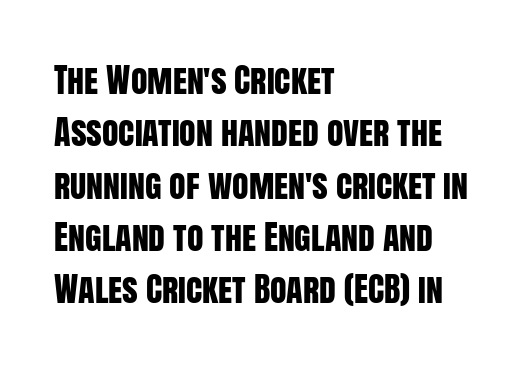
Q: Is the text italic (slanted)? A: No, it is upright.
Q: Is the typeface a serif or a sans-serif typeface? A: Sans-serif.
Q: Is the text underlined? A: No.
Q: How is the paragraph aligned? A: Left-aligned.
Q: Is the spacing between letters normal or unusually wide? A: Normal.
Q: Is the spacing between lines tight, normal or loose? A: Normal.
Q: Width (condensed, normal, or wide)? A: Condensed.
Q: Stroke contrast? A: Low.
Q: x-height? A: Large.
Q: Monospaced? A: No.
